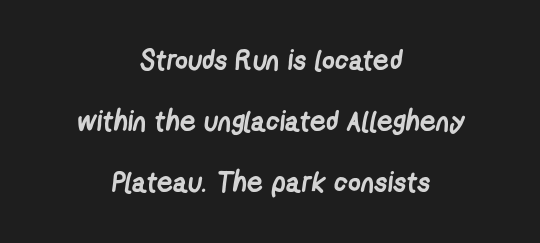
Q: Is the text bold? A: Yes.
Q: Is the typeface a serif or a sans-serif typeface? A: Sans-serif.
Q: Is the text underlined? A: No.
Q: How is the paragraph aligned? A: Centered.
Q: Is the spacing between letters normal or unusually wide? A: Normal.
Q: Is the spacing between lines tight, normal or loose? A: Loose.
Q: Width (condensed, normal, or wide)? A: Condensed.
Q: Stroke contrast? A: Low.
Q: x-height? A: Medium.
Q: Monospaced? A: No.
